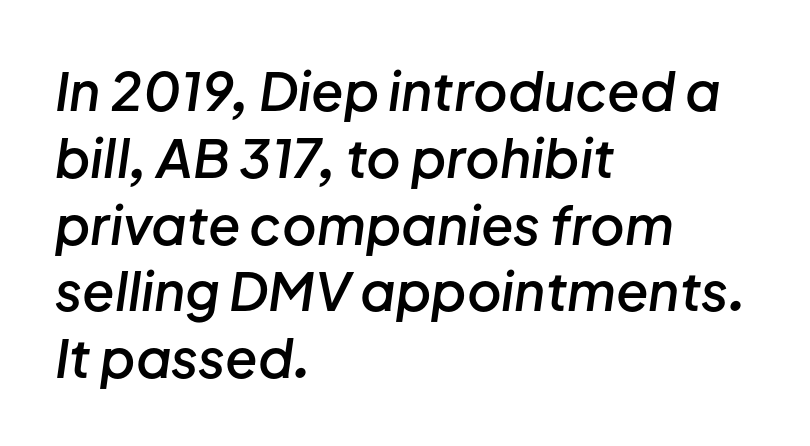
The rendering keeps characters at their native spacing. Line starts are locked; line ends wander. One glance says typical: line gaps are just what's usual. These lines were composed using italics. Here the designer chose a conventional face with non-uniform glyph widths. Students, this is semibold: more ink than regular, less than bold.
